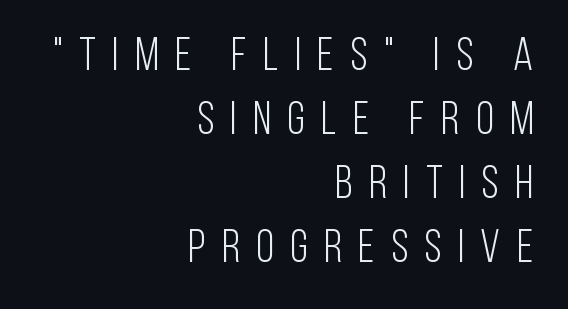
Note the varied advance widths — an 'i' is clearly narrower than an 'm'. In terms of letterspacing, this is a distinctly airy, spread setting. Letterform terminals end flat and unadorned throughout the passage. Alignment: flush right. The space beneath each line is pristine and unruled.
